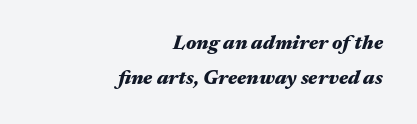
If you drew a ruler down the right edge, every line would touch it. Plain, unruled lines of type. Characters follow at the spacing the type designer built in. The strokes are fattened all the way to bold. The rendering applies a slant to the glyphs.
